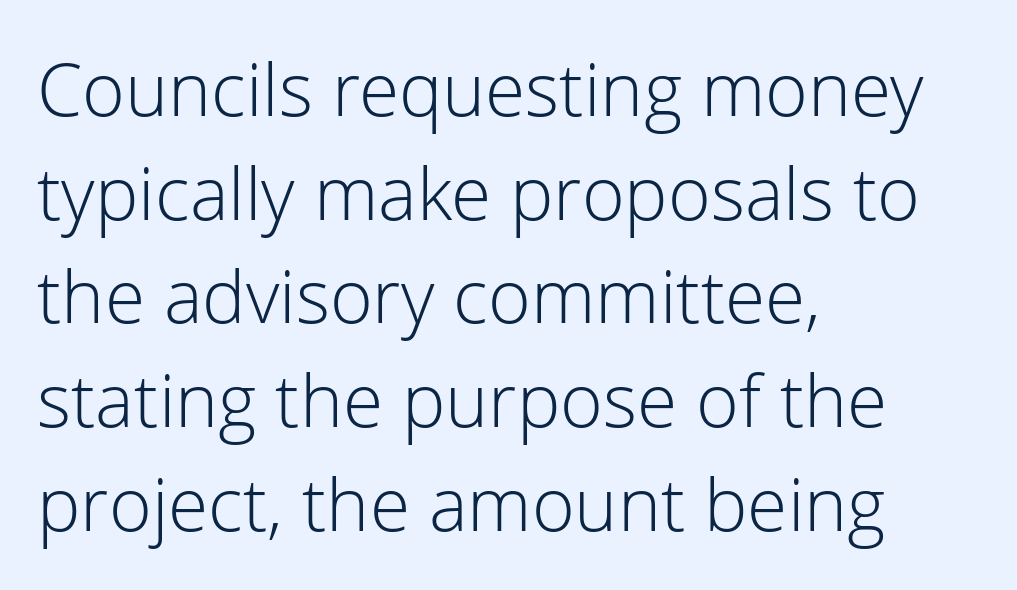
Unlike italic type, these characters show no tilt at all. This sample has the flowing, uneven cadence of proportional lettering. The letters look calm and open, with moderate or lighter stems. Interline gaps are of average width in this sample. Casual observation: everything's shoved over to the left. Nothing unusual about the tracking: characters are spaced as the font intends.
